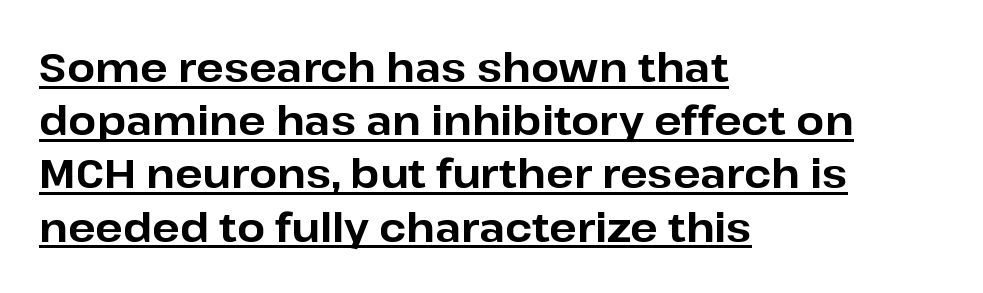
The image shows 40 px bold sans-serif type, upright; set left-aligned, normal line spacing (1.33x), normal letter spacing, underlined; low stroke contrast and a medium x-height.
